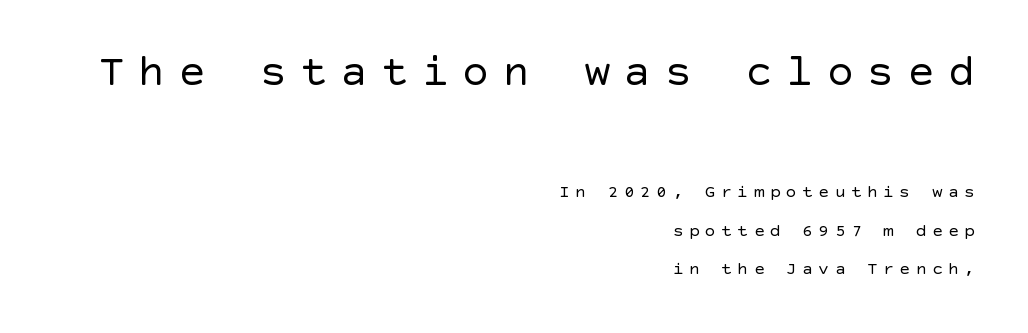
Q: Is the text bold? A: No.
Q: Is the text italic (slanted)? A: No, it is upright.
Q: Is the typeface a serif or a sans-serif typeface? A: Sans-serif.
Q: Is the text underlined? A: No.
Q: How is the paragraph aligned? A: Right-aligned.
Q: Is the spacing between letters normal or unusually wide? A: Unusually wide.
Q: Is the spacing between lines tight, normal or loose? A: Loose.
Q: Which block of text is set in a larger size, the first (top) or the second (bottom)? A: The first (top) one.
Q: Width (condensed, normal, or wide)? A: Normal.
Q: x-height? A: Large.
